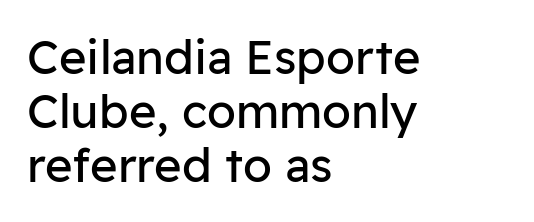
Compared with a centered layout, this one pins lines to the left instead. The weight tops out at a normal text grade. Words float on clear page, feet unadorned. Each new line begins almost immediately beneath the previous one. The passage shown has conventional tracking throughout. This sample has the flowing, uneven cadence of proportional lettering.
